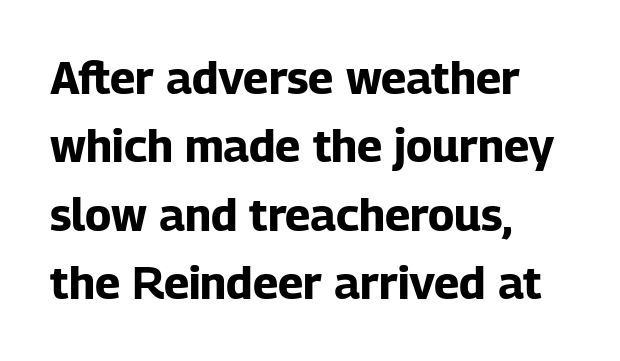
In terms of leading, this rendering sits right in the middle. The tracking reads as untouched default to a designer's eye. These lines are rendered in a variable-pitch font. These lines were composed using upright roman letters. Stroke thickness is high; the sample reads as a true bold. Words float on clear page, feet unadorned.
